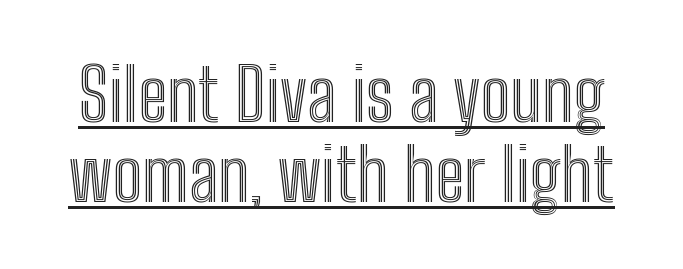
The image shows 73 px condensed type, upright; set tight line spacing (1.1x), normal letter spacing, underlined; a medium x-height.
